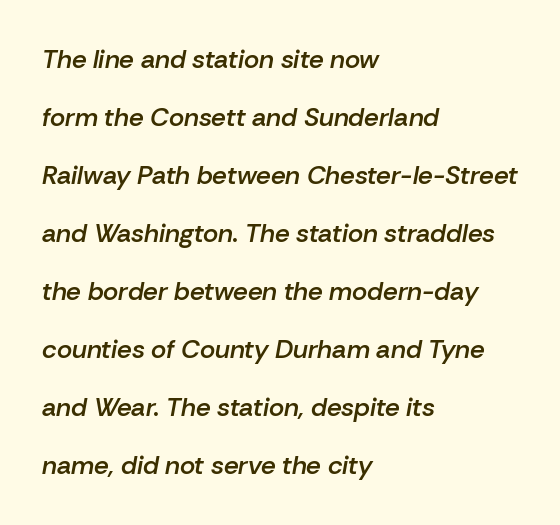
Is there much room between lines? Yes — plenty of vertical air separates them. Just letters on the line, the space beneath them empty. Is the block centered? No — it sits flush against the left margin. Letter spacing: default.
